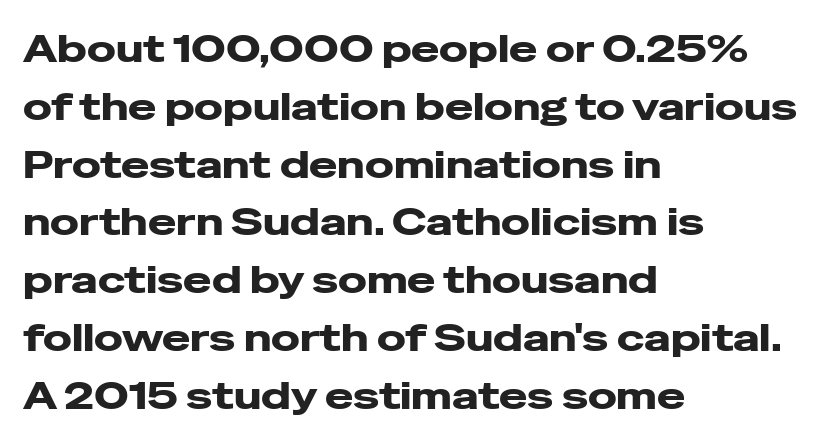
The image shows 38 px heavy, wide sans-serif type, upright; set left-aligned, normal line spacing (1.52x), normal letter spacing, not underlined; low stroke contrast and a medium x-height.
